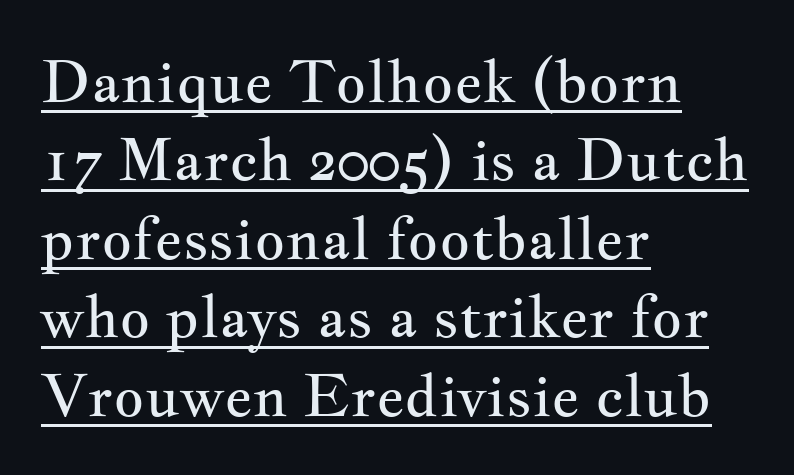
The image shows 59 px regular-weight, wide serif type, upright; set left-aligned, normal line spacing (1.33x), normal letter spacing, underlined; medium stroke contrast and a small x-height.
